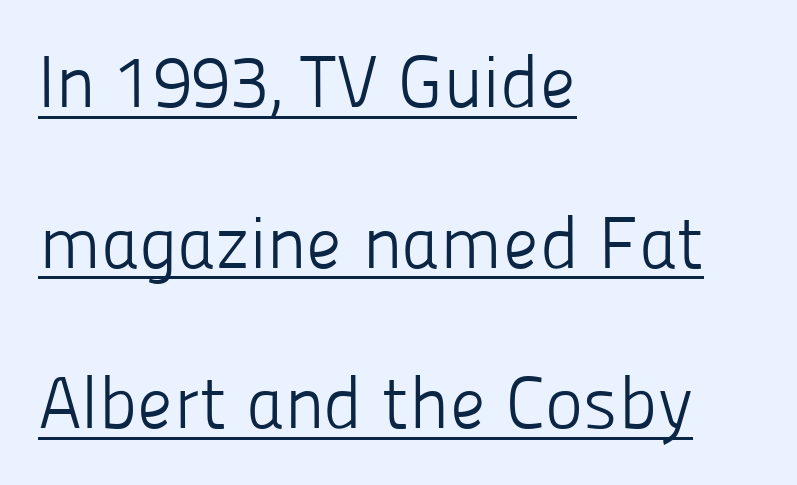
{"serif": "no", "italic": "no", "bold": "no", "weight": "light", "width": "normal", "stroke_contrast": "low", "x_height": "medium", "monospaced": "no", "underline": "yes", "align": "left", "line_spacing": "loose", "line_spacing_ratio": 2.2, "letter_spacing": "normal", "letter_spacing_em": 0.0, "glyph_px": 73}
